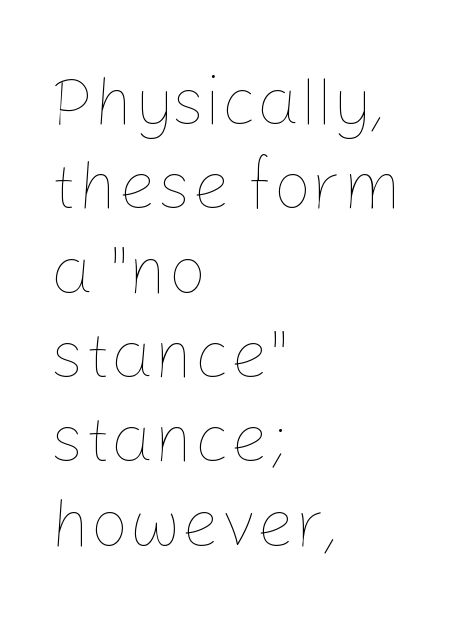
The face looks like a standard text weight, possibly lighter. Posture: vertical. Is the letter spacing exaggerated? No — it looks like the ordinary default. Note the varied advance widths — an 'i' is clearly narrower than an 'm'. Left-aligned paragraph, ragged on the right. Just letters on the line, the space beneath them empty.
